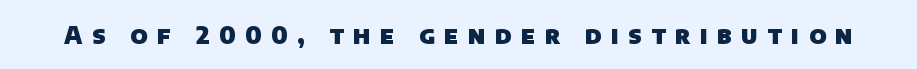
The image shows 24 px bold type; set unusually wide letter spacing (+0.39 em), not underlined.
